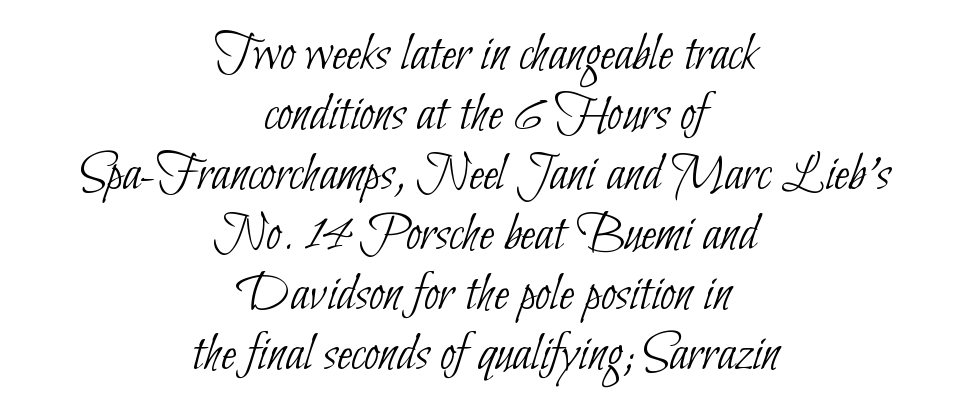
The paragraph has two soft edges and a firm central axis. Weight: in the light-to-regular range. Regarding leading, the lines here are crowded together. Here the designer chose a conventional face with non-uniform glyph widths. Tracking value appears to be zero — textbook default spacing.
